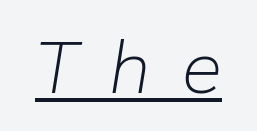
{"italic": "yes", "lean": "right", "slant_degrees": 9, "bold": "no", "weight": "light", "width": "normal", "stroke_contrast": "low", "x_height": "medium", "monospaced": "no", "underline": "yes", "letter_spacing": "wide", "letter_spacing_em": 0.43, "glyph_px": 73}
